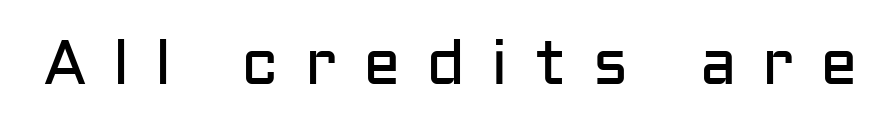
Q: Is the text bold? A: No.
Q: Is the text italic (slanted)? A: No, it is upright.
Q: Is the typeface a serif or a sans-serif typeface? A: Sans-serif.
Q: Is the text underlined? A: No.
Q: Is the spacing between letters normal or unusually wide? A: Unusually wide.
Q: Width (condensed, normal, or wide)? A: Normal.
Q: Stroke contrast? A: Low.
Q: x-height? A: Medium.
Q: Monospaced? A: No.
